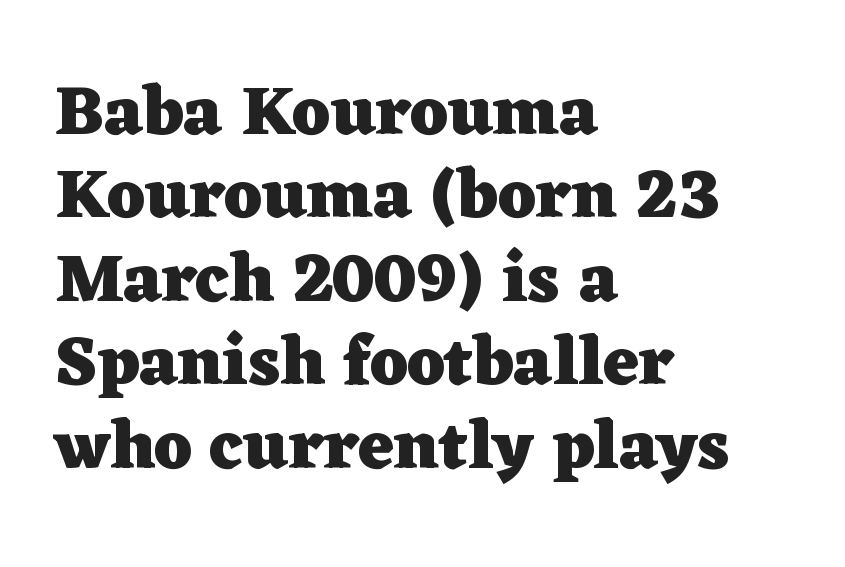
{"serif": "yes", "italic": "no", "bold": "yes", "weight": "heavy", "width": "wide", "stroke_contrast": "low", "x_height": "medium", "monospaced": "no", "underline": "no", "align": "left", "line_spacing_ratio": 1.21, "letter_spacing": "normal", "letter_spacing_em": 0.0, "glyph_px": 69}
